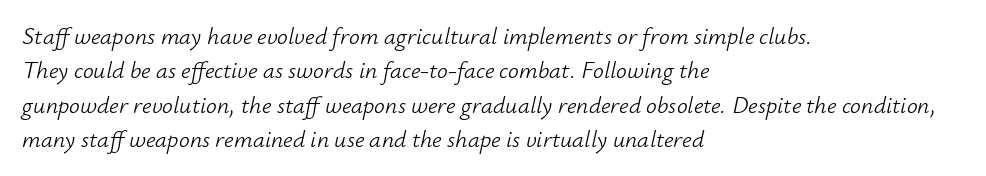
The image shows 24 px text type, italic (leaning right); set left-aligned, normal line spacing (1.43x), normal letter spacing, not underlined.
